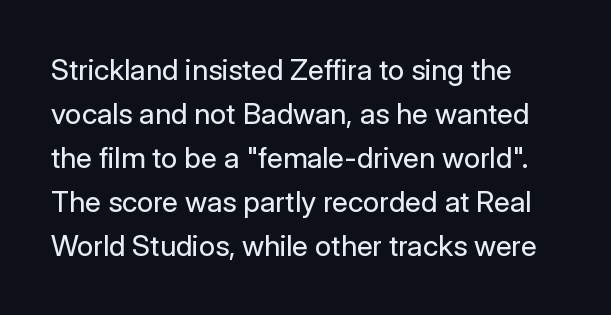
{"serif": "no", "italic": "no", "bold": "no", "weight": "regular", "width": "normal", "stroke_contrast": "low", "x_height": "medium", "monospaced": "no", "underline": "no", "line_spacing": "normal", "line_spacing_ratio": 1.52, "letter_spacing": "normal", "letter_spacing_em": 0.0, "glyph_px": 29}
